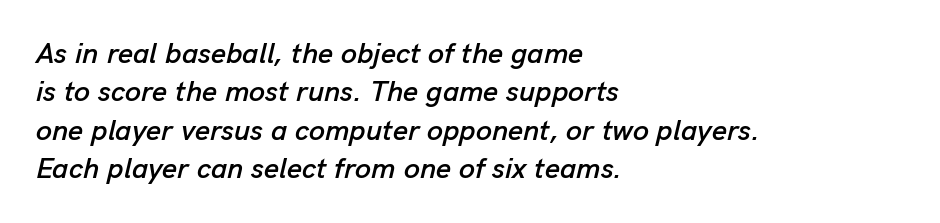
{"italic": "yes", "lean": "right", "slant_degrees": 13, "width": "normal", "stroke_contrast": "low", "x_height": "medium", "monospaced": "no", "underline": "no", "align": "left", "line_spacing": "normal", "line_spacing_ratio": 1.32, "letter_spacing": "normal", "letter_spacing_em": 0.0, "glyph_px": 29}
